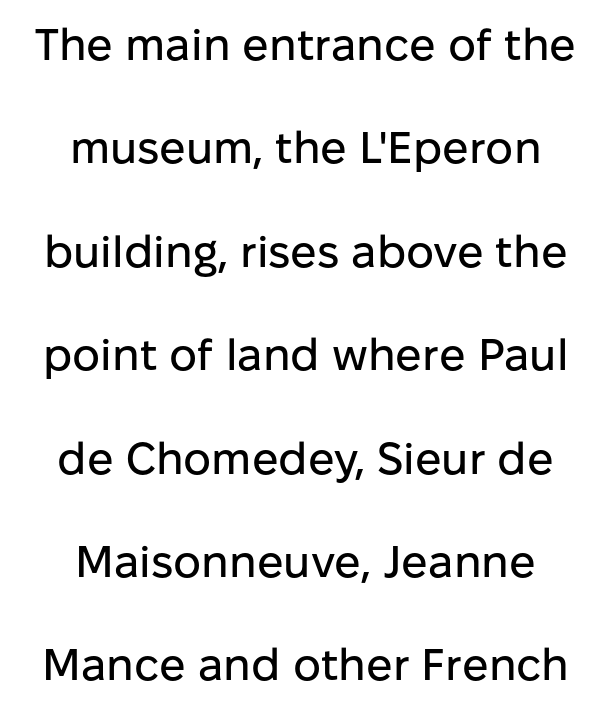
The image shows 44 px sans-serif type, upright; set centered, loose line spacing (2.35x), normal letter spacing, not underlined; low stroke contrast and a medium x-height.
